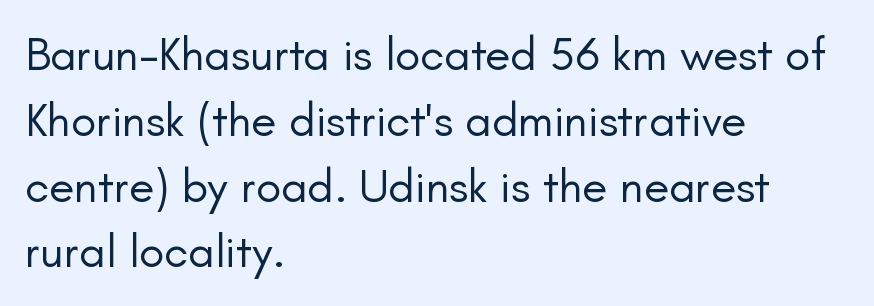
The image shows 47 px regular-weight sans-serif type, upright; set left-aligned, normal line spacing (1.4x), normal letter spacing, not underlined; low stroke contrast and a small x-height.
